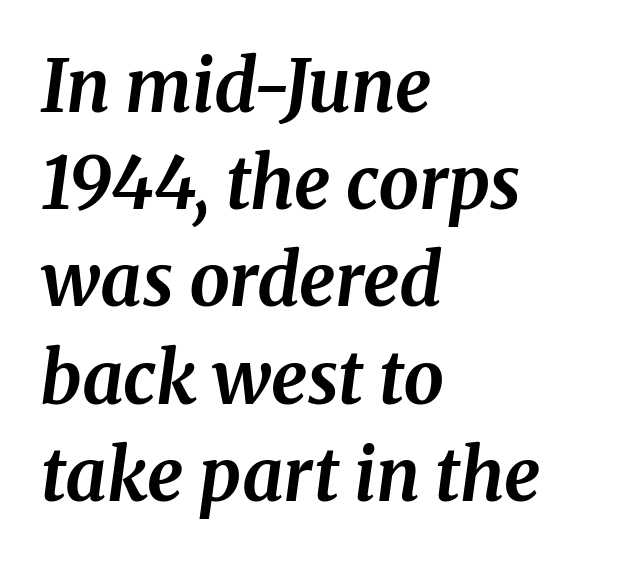
Q: Is the text bold? A: Yes.
Q: Is the text italic (slanted)? A: Yes, it leans right by about 8 degrees.
Q: Is the typeface a serif or a sans-serif typeface? A: Serif.
Q: Is the text underlined? A: No.
Q: How is the paragraph aligned? A: Left-aligned.
Q: Is the spacing between letters normal or unusually wide? A: Normal.
Q: Is the spacing between lines tight, normal or loose? A: Normal.
Q: Width (condensed, normal, or wide)? A: Normal.
Q: Stroke contrast? A: Medium.
Q: x-height? A: Medium.
Q: Monospaced? A: No.
